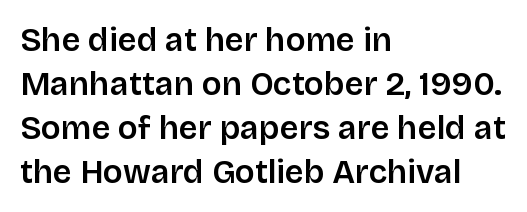
Notice how descenders clear the ascenders below comfortably — that's standard leading. The characters display no serif detailing; their extremities are plain. Every character sits straight up, as roman type does. Lines of text with bare space underneath.
